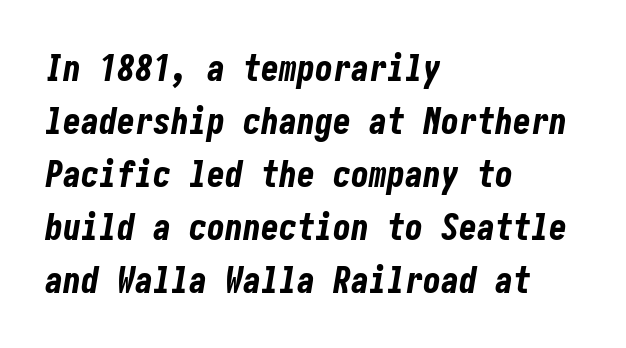
Q: Is the text bold? A: Yes.
Q: Is the text italic (slanted)? A: Yes, it leans right by about 10 degrees.
Q: Is the text underlined? A: No.
Q: How is the paragraph aligned? A: Left-aligned.
Q: Is the spacing between letters normal or unusually wide? A: Normal.
Q: Is the spacing between lines tight, normal or loose? A: Normal.
Q: Width (condensed, normal, or wide)? A: Condensed.
Q: Stroke contrast? A: Low.
Q: x-height? A: Medium.
